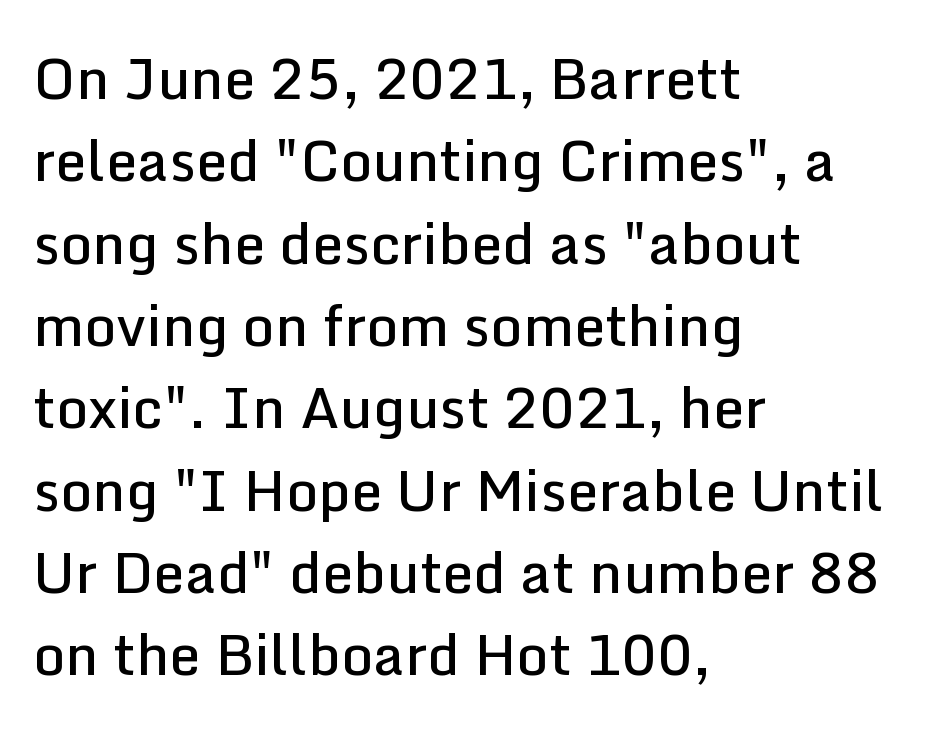
The image shows 56 px semibold sans-serif type, upright; set left-aligned, normal line spacing (1.47x), normal letter spacing, not underlined; low stroke contrast and a medium x-height.
